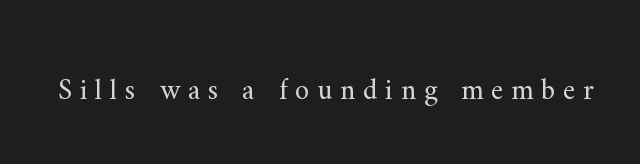
{"serif": "yes", "italic": "no", "bold": "no", "weight": "regular", "width": "normal", "stroke_contrast": "medium", "x_height": "small", "monospaced": "no", "underline": "no", "letter_spacing": "wide", "letter_spacing_em": 0.27, "glyph_px": 29}
